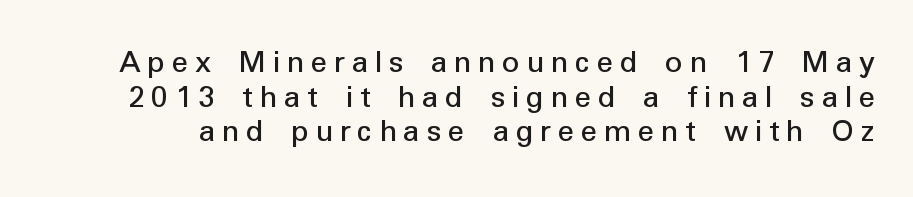
Q: Is the text italic (slanted)? A: No, it is upright.
Q: Is the typeface a serif or a sans-serif typeface? A: Sans-serif.
Q: Is the text underlined? A: No.
Q: Is the spacing between letters normal or unusually wide? A: Unusually wide.
Q: Is the spacing between lines tight, normal or loose? A: Tight.
Q: Width (condensed, normal, or wide)? A: Normal.
Q: Stroke contrast? A: Low.
Q: x-height? A: Medium.
Q: Monospaced? A: No.
